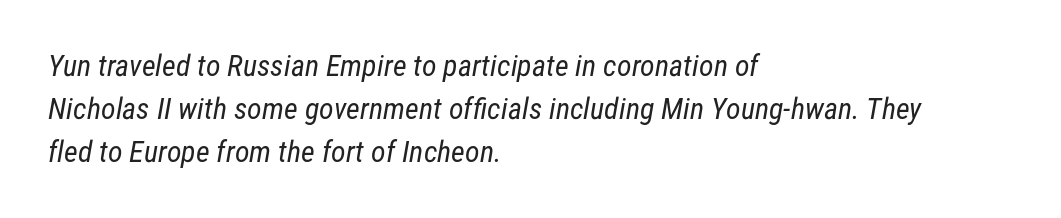
Q: Is the text bold? A: No.
Q: Is the typeface a serif or a sans-serif typeface? A: Sans-serif.
Q: Is the text underlined? A: No.
Q: How is the paragraph aligned? A: Left-aligned.
Q: Is the spacing between letters normal or unusually wide? A: Normal.
Q: Is the spacing between lines tight, normal or loose? A: Normal.
Q: Width (condensed, normal, or wide)? A: Condensed.
Q: Stroke contrast? A: Low.
Q: x-height? A: Medium.
Q: Monospaced? A: No.
